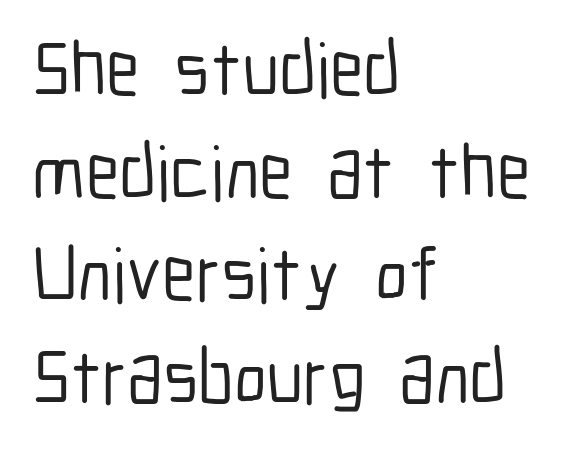
{"serif": "no", "italic": "no", "width": "condensed", "stroke_contrast": "low", "x_height": "medium", "monospaced": "no", "underline": "no", "align": "left", "line_spacing": "normal", "line_spacing_ratio": 1.35, "letter_spacing": "normal", "letter_spacing_em": 0.0, "glyph_px": 76}
